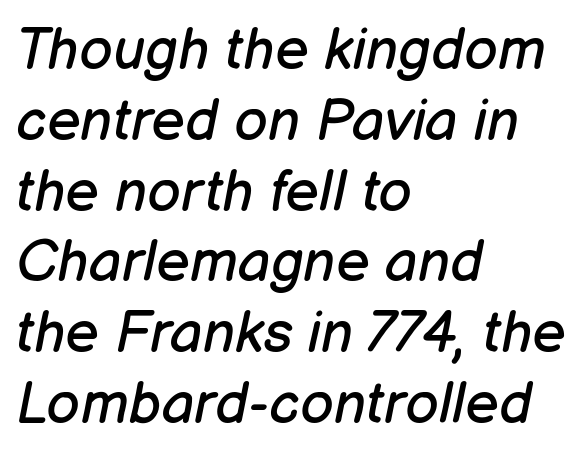
{"italic": "yes", "lean": "right", "slant_degrees": 12, "bold": "no", "weight": "regular", "width": "normal", "stroke_contrast": "low", "x_height": "medium", "monospaced": "no", "underline": "no", "align": "left", "line_spacing_ratio": 1.22, "letter_spacing": "normal", "letter_spacing_em": 0.0, "glyph_px": 58}
